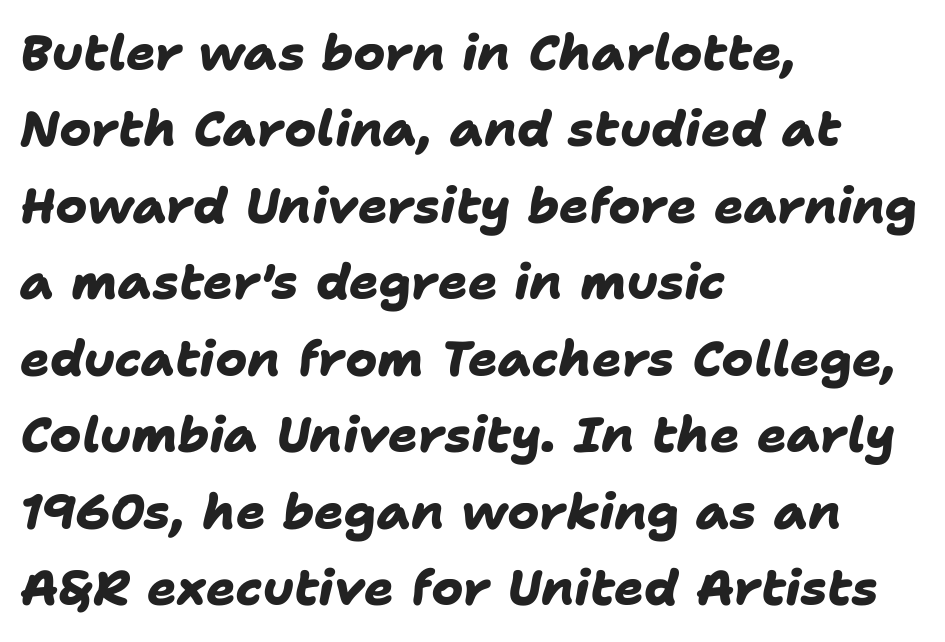
{"serif": "no", "bold": "yes", "weight": "heavy", "width": "normal", "stroke_contrast": "low", "x_height": "medium", "monospaced": "no", "underline": "no", "align": "left", "line_spacing": "normal", "line_spacing_ratio": 1.56, "letter_spacing": "normal", "letter_spacing_em": 0.0, "glyph_px": 49}
